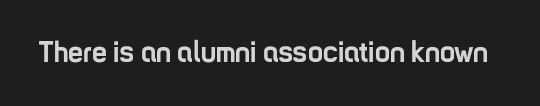
{"serif": "no", "italic": "no", "bold": "yes", "weight": "semibold", "width": "condensed", "stroke_contrast": "low", "x_height": "medium", "monospaced": "no", "underline": "no", "letter_spacing": "normal", "letter_spacing_em": 0.0, "glyph_px": 30}
